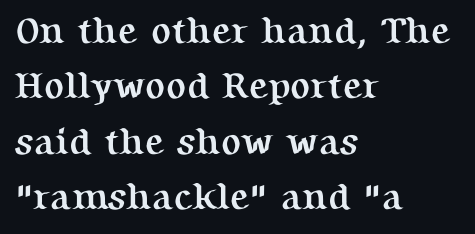
Glyph-to-glyph distance matches everyday printed text. Does the type have serifs? Yes, each stem ends in a small foot. Unmarked baselines from the first word to the last. The lines are quadded left. Heavy-handed strokes throughout: this text is bold.
